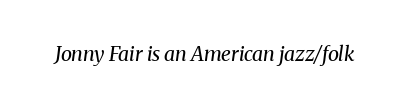
The image shows 20 px text type, italic (leaning right); set normal letter spacing, not underlined.
